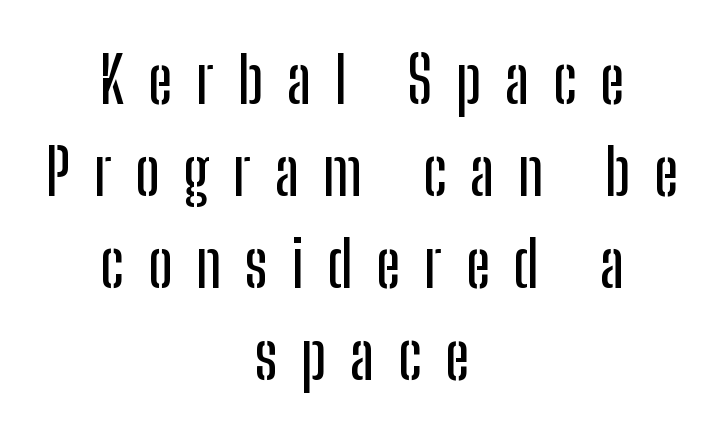
The image shows 64 px condensed sans-serif type, upright; set centered, normal line spacing (1.44x), unusually wide letter spacing (+0.37 em), not underlined; low stroke contrast and a medium x-height.
